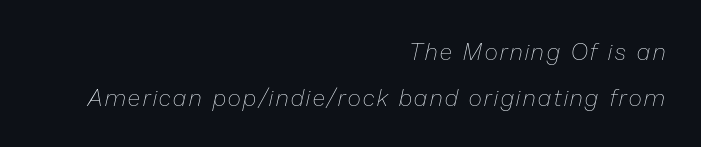
The image shows 23 px text type, italic (leaning right); set right-aligned, loose line spacing (2.0x), not underlined.
